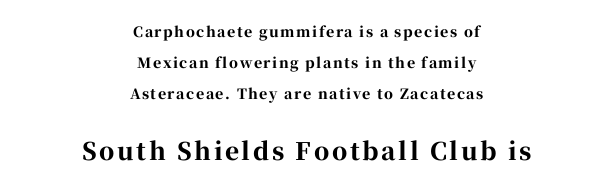
{"italic": "no", "bold": "yes", "underline": "no", "align": "center", "line_spacing": "loose", "line_spacing_ratio": 2.2, "larger_block": "second", "size_ratio": 1.71, "glyph_px": 24}
